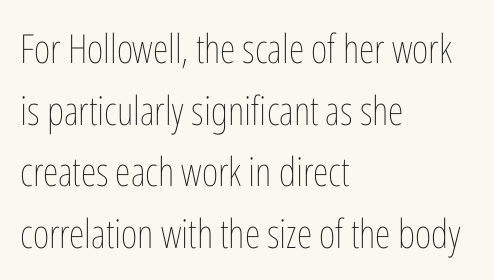
Posture: straight, roman, zero tilt. A normal amount of white space separates one row of letters from the next. Visually the block forms a straight wall on the left and a jagged coastline on the right. The words here are not underlined. Here the designer chose a conventional face with non-uniform glyph widths. Bold? No — there's no thickening of the strokes.
